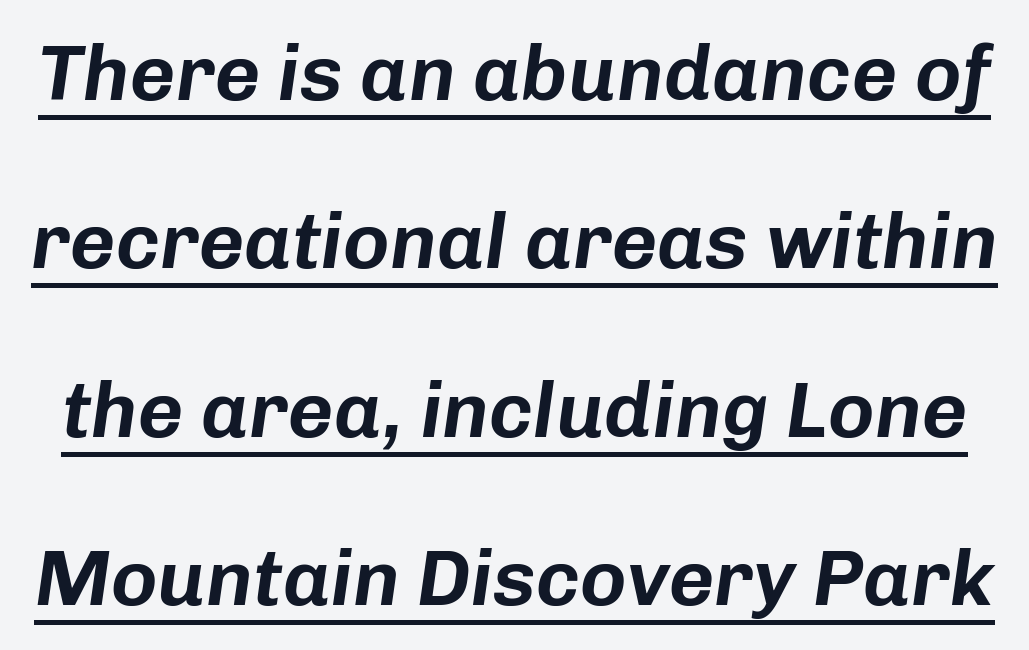
The axis of the letterforms is tilted away from vertical. This sample has the flowing, uneven cadence of proportional lettering. The block of text is sparse from top to bottom, with ample space between rows. This is underlined copy, the kind a proofreader might mark for attention. Students, note that the glyphs here touch the page at normal intervals.
